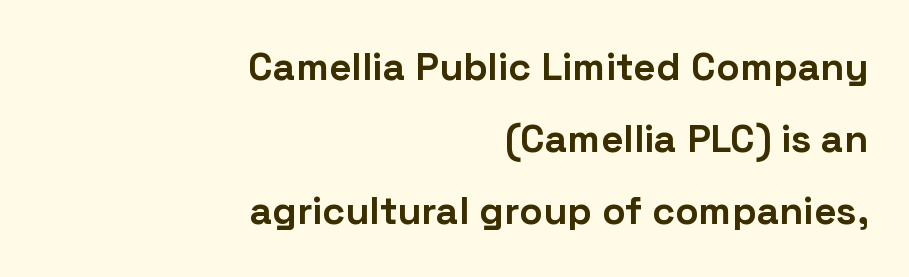
{"serif": "no", "italic": "no", "bold": "yes", "weight": "bold", "width": "normal", "stroke_contrast": "low", "x_height": "medium", "monospaced": "no", "underline": "no", "align": "right", "line_spacing_ratio": 1.84, "letter_spacing": "normal", "letter_spacing_em": 0.0, "glyph_px": 39}
